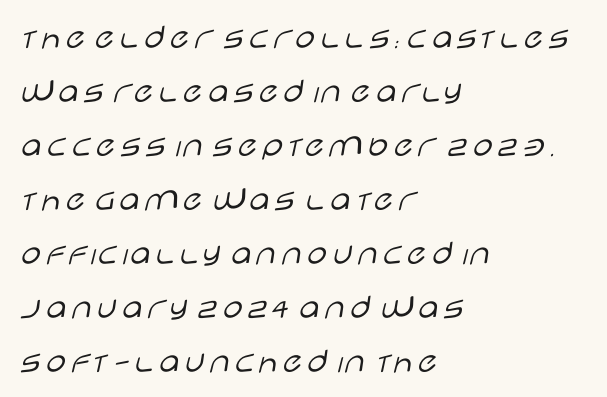
The image shows 36 px light, wide sans-serif type; set left-aligned, normal line spacing (1.5x), normal letter spacing, not underlined; low stroke contrast and a large x-height.
